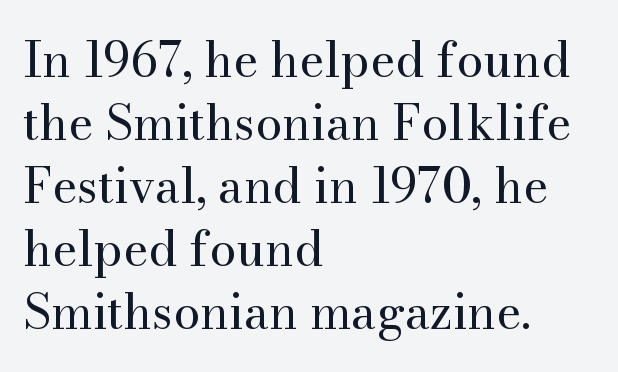
{"serif": "yes", "italic": "no", "bold": "no", "weight": "regular", "width": "normal", "stroke_contrast": "medium", "x_height": "small", "monospaced": "no", "underline": "no", "align": "left", "line_spacing": "normal", "line_spacing_ratio": 1.31, "letter_spacing": "normal", "letter_spacing_em": 0.0, "glyph_px": 48}
